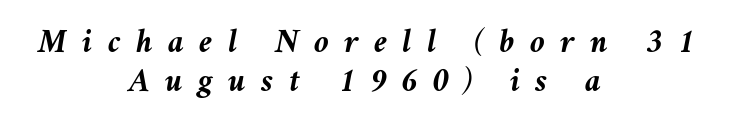
Loose tracking; the words dissolve into strings of separated letters. In CSS terms this would be text-align: center. It's the slanting kind of type. Each letter keeps its own natural width here, so spacing adapts to shape.
